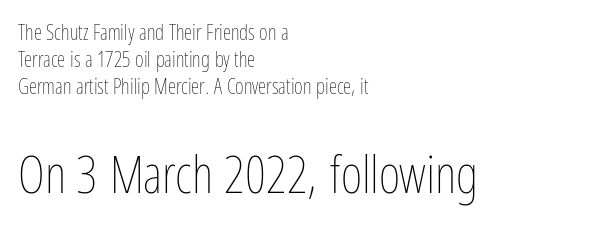
The image shows 52 px thin, condensed type, upright; set left-aligned, normal line spacing (1.28x), normal letter spacing, not underlined; the second (bottom) block is 2.48x larger; low stroke contrast and a medium x-height.
